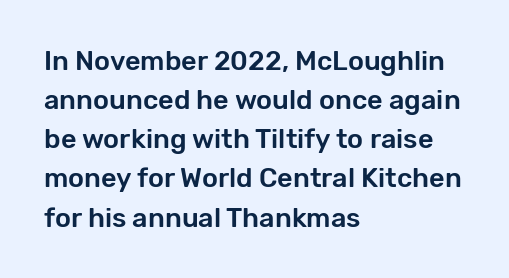
The image shows 27 px text type, upright; set left-aligned, normal line spacing (1.45x), normal letter spacing, not underlined.
